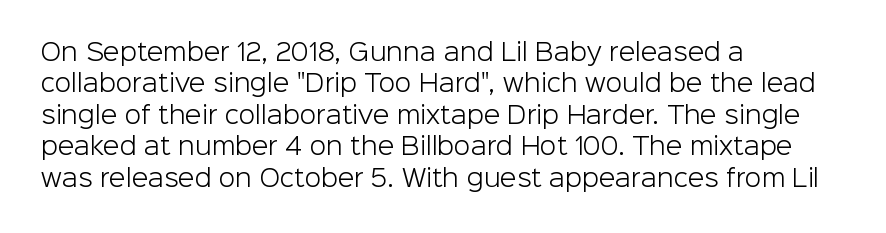
The image shows 24 px text type, upright; set left-aligned, normal line spacing (1.31x), normal letter spacing, not underlined.
